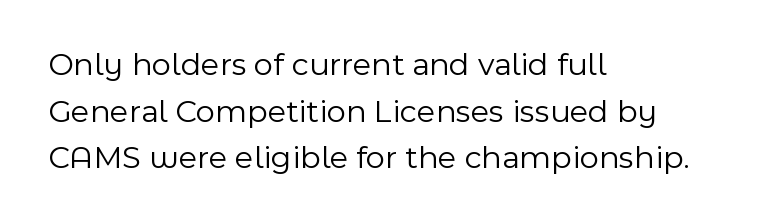
{"serif": "no", "italic": "no", "bold": "no", "weight": "light", "width": "normal", "x_height": "medium", "monospaced": "no", "underline": "no", "align": "left", "line_spacing": "normal", "line_spacing_ratio": 1.41, "letter_spacing": "normal", "letter_spacing_em": 0.0, "glyph_px": 33}
